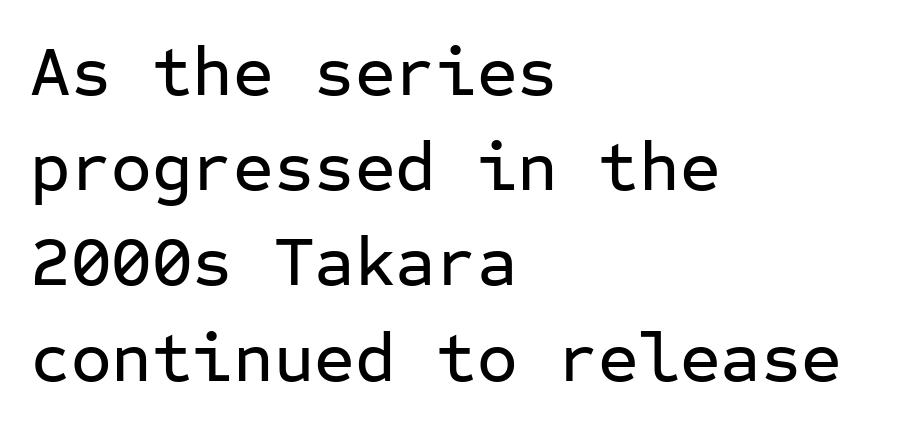
Q: Is the text italic (slanted)? A: No, it is upright.
Q: Is the typeface a serif or a sans-serif typeface? A: Sans-serif.
Q: Is the text underlined? A: No.
Q: How is the paragraph aligned? A: Left-aligned.
Q: Is the spacing between letters normal or unusually wide? A: Normal.
Q: Is the spacing between lines tight, normal or loose? A: Normal.
Q: Width (condensed, normal, or wide)? A: Normal.
Q: Stroke contrast? A: Low.
Q: x-height? A: Medium.
Q: Monospaced? A: Yes.
